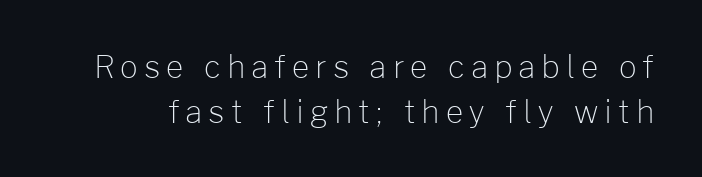
To sum up the face: it is a sans, with no serifs. Note the varied advance widths — an 'i' is clearly narrower than an 'm'. The type sits square on the baseline with zero lean. Successive baselines arrive at the customary interval. Honestly, there is no underline to notice here at all.
